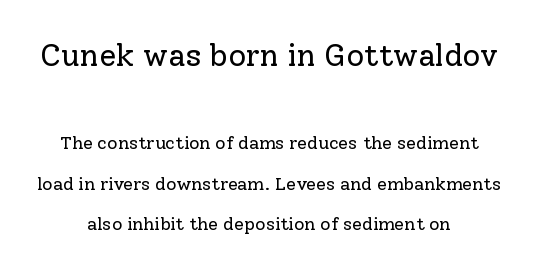
{"serif": "yes", "italic": "no", "bold": "no", "weight": "regular", "width": "normal", "stroke_contrast": "low", "x_height": "medium", "monospaced": "no", "underline": "no", "align": "center", "line_spacing": "loose", "line_spacing_ratio": 2.26, "letter_spacing": "normal", "letter_spacing_em": 0.0, "larger_block": "first", "size_ratio": 1.72, "glyph_px": 31}
